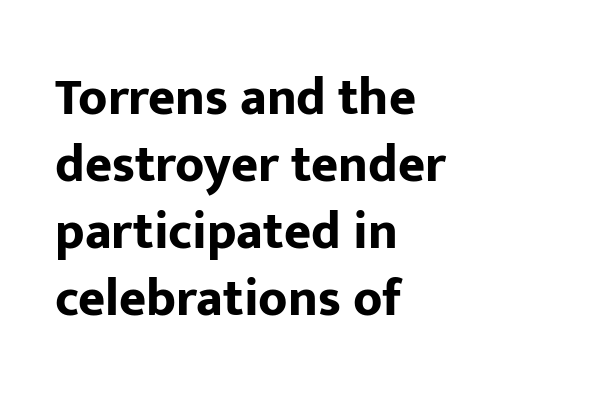
The image shows 52 px bold sans-serif type, upright; set left-aligned, normal line spacing (1.29x), normal letter spacing, not underlined; low stroke contrast and a medium x-height.
